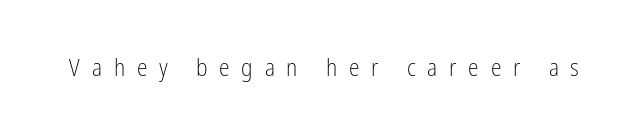
The image shows 24 px text type, upright; set unusually wide letter spacing (+0.49 em), not underlined.
